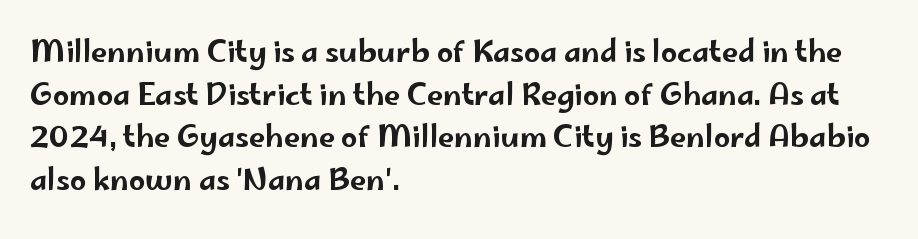
{"serif": "no", "italic": "no", "width": "wide", "stroke_contrast": "low", "x_height": "small", "monospaced": "no", "underline": "no", "align": "left", "line_spacing": "normal", "line_spacing_ratio": 1.47, "letter_spacing": "normal", "letter_spacing_em": 0.0, "glyph_px": 29}
